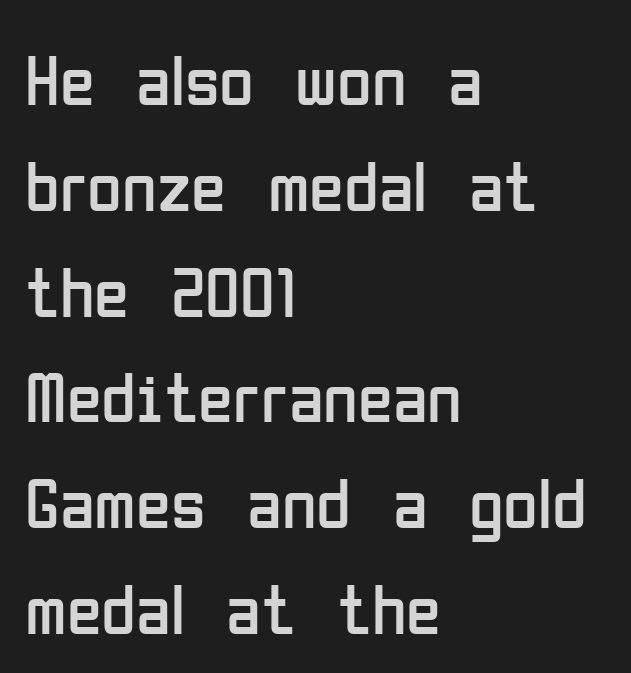
No extra ink here — the face is not bold. The lines are quadded left. The zone under the glyphs is completely vacant. This rendering employs a face without finishing strokes, i.e., a sans-serif.
